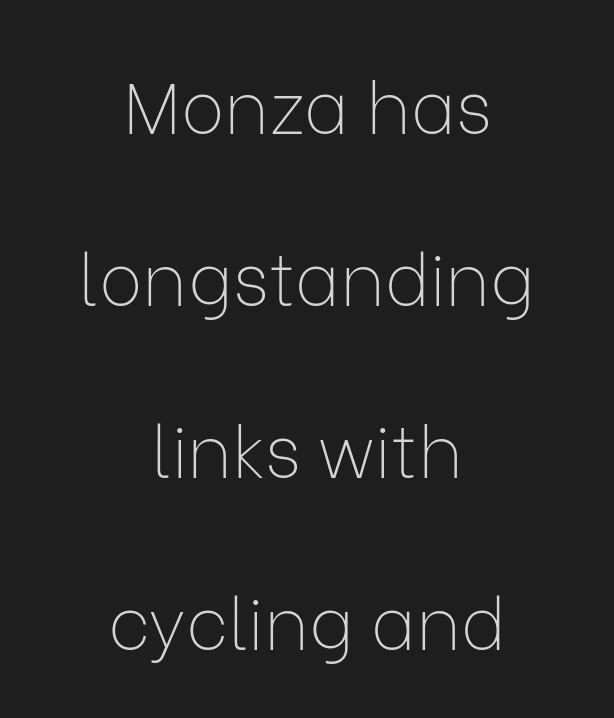
The leading is generous, giving the passage an open texture. A sans-serif font was chosen for this passage. This rendering uses center alignment, leaving both contours irregular but symmetric. Each row of text sits above clean, open space. Is the letter spacing exaggerated? No — it looks like the ordinary default. A typesetter would call this proportional, since set widths differ per character.
